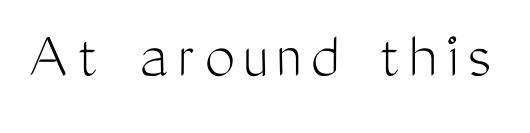
The image shows 68 px light, condensed sans-serif type, upright; set not underlined; medium stroke contrast and a medium x-height.
